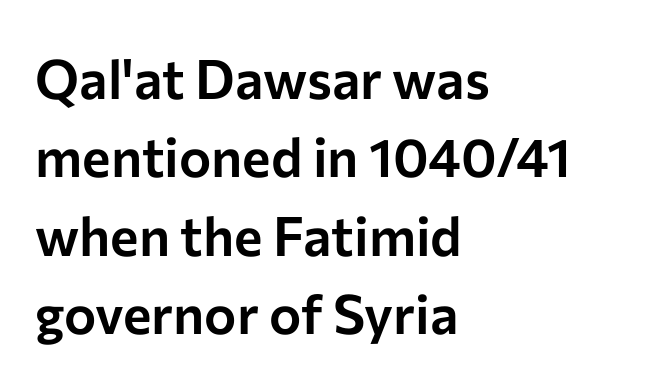
Q: Is the text italic (slanted)? A: No, it is upright.
Q: Is the typeface a serif or a sans-serif typeface? A: Sans-serif.
Q: Is the text underlined? A: No.
Q: How is the paragraph aligned? A: Left-aligned.
Q: Is the spacing between letters normal or unusually wide? A: Normal.
Q: Is the spacing between lines tight, normal or loose? A: Normal.
Q: Width (condensed, normal, or wide)? A: Normal.
Q: Stroke contrast? A: Low.
Q: x-height? A: Medium.
Q: Monospaced? A: No.
